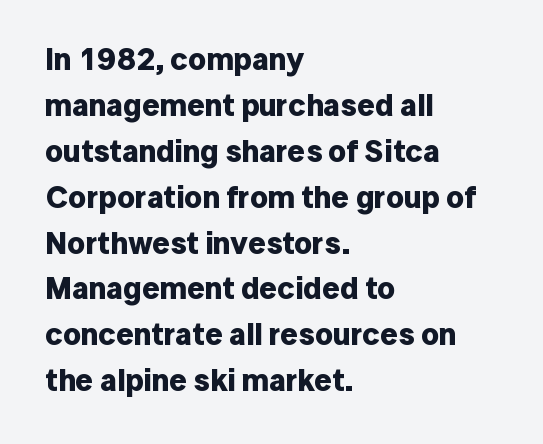
Is this a sans? Yes — the strokes have no serifs. These lines are rendered in a variable-pitch font. Upright lettering throughout. Leftover space on each line is placed entirely after the last word. Any mark beneath the type? The region is blank. Honestly, the row spacing looks completely unremarkable.
